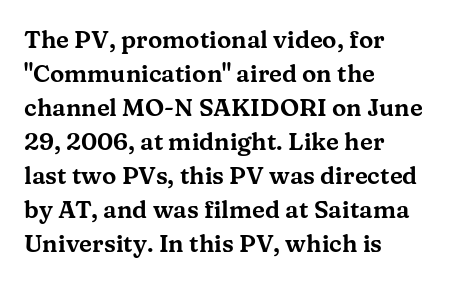
Q: Is the text italic (slanted)? A: No, it is upright.
Q: Is the text underlined? A: No.
Q: How is the paragraph aligned? A: Left-aligned.
Q: Is the spacing between letters normal or unusually wide? A: Normal.
Q: Is the spacing between lines tight, normal or loose? A: Normal.
